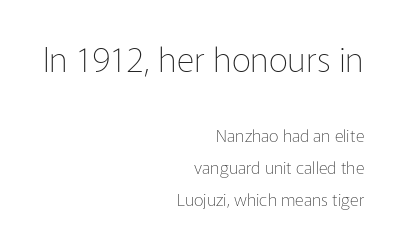
Q: Is the text bold? A: No.
Q: Is the text italic (slanted)? A: No, it is upright.
Q: Is the typeface a serif or a sans-serif typeface? A: Sans-serif.
Q: Is the text underlined? A: No.
Q: How is the paragraph aligned? A: Right-aligned.
Q: Is the spacing between letters normal or unusually wide? A: Normal.
Q: Which block of text is set in a larger size, the first (top) or the second (bottom)? A: The first (top) one.
Q: Width (condensed, normal, or wide)? A: Normal.
Q: Stroke contrast? A: Low.
Q: x-height? A: Medium.
Q: Monospaced? A: No.
